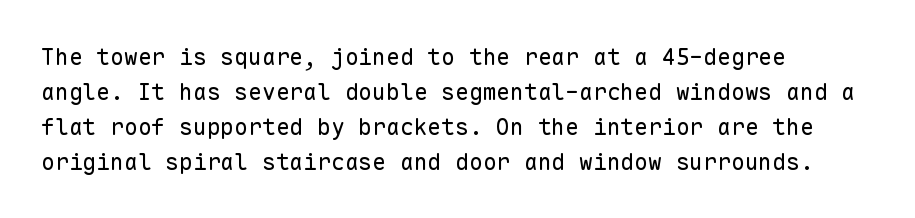
Weight: not bold — regular or lighter. The typesetter chose a ragged-right arrangement here. Each new line begins a customary step beneath the previous one. You could call the tracking neutral — neither tight nor loose. Only glyphs here, with clear space below each row. You can tell it's not italic because the verticals are truly vertical.
